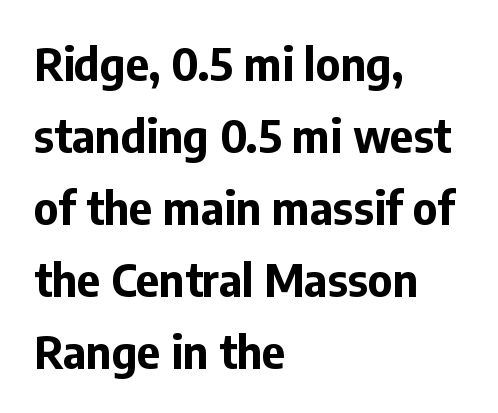
Q: Is the text bold? A: Yes.
Q: Is the text italic (slanted)? A: No, it is upright.
Q: Is the typeface a serif or a sans-serif typeface? A: Sans-serif.
Q: Is the text underlined? A: No.
Q: How is the paragraph aligned? A: Left-aligned.
Q: Is the spacing between letters normal or unusually wide? A: Normal.
Q: Is the spacing between lines tight, normal or loose? A: Normal.
Q: Width (condensed, normal, or wide)? A: Normal.
Q: Stroke contrast? A: Low.
Q: x-height? A: Medium.
Q: Monospaced? A: No.
